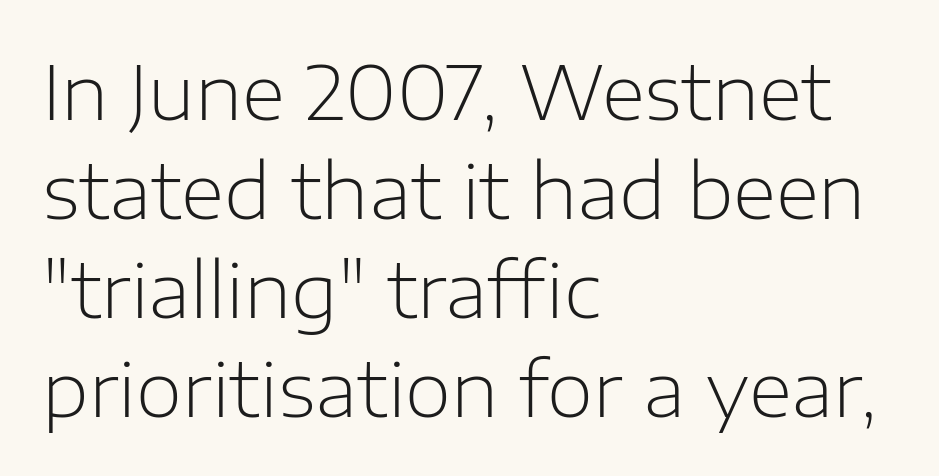
{"serif": "no", "italic": "no", "bold": "no", "weight": "light", "width": "normal", "stroke_contrast": "low", "x_height": "medium", "monospaced": "no", "underline": "no", "align": "left", "line_spacing": "normal", "line_spacing_ratio": 1.32, "letter_spacing": "normal", "letter_spacing_em": 0.0, "glyph_px": 75}
